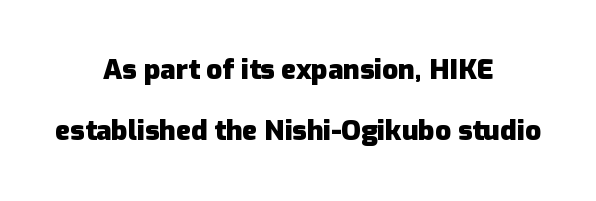
A roman cut, with each character standing at attention. The letterforms sit shoulder to shoulder at normal distance. This is heavy type, rendered in bold. Does the leading feel generous? Absolutely, it's lavish.
